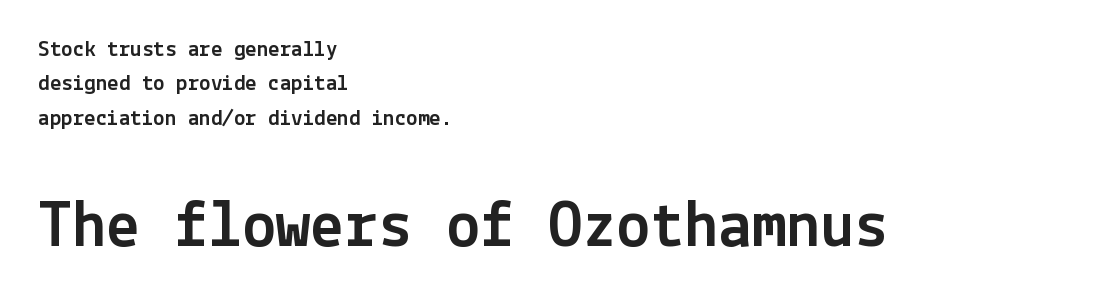
{"serif": "no", "italic": "no", "width": "normal", "x_height": "medium", "underline": "no", "align": "left", "line_spacing": "normal", "line_spacing_ratio": 1.49, "letter_spacing": "normal", "letter_spacing_em": 0.0, "larger_block": "second", "size_ratio": 2.96, "glyph_px": 68}
